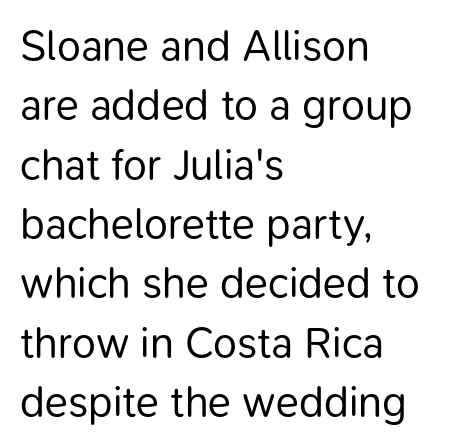
{"serif": "no", "italic": "no", "bold": "no", "weight": "regular", "width": "normal", "stroke_contrast": "low", "x_height": "medium", "monospaced": "no", "underline": "no", "align": "left", "line_spacing": "normal", "line_spacing_ratio": 1.38, "letter_spacing": "normal", "letter_spacing_em": 0.0, "glyph_px": 43}
